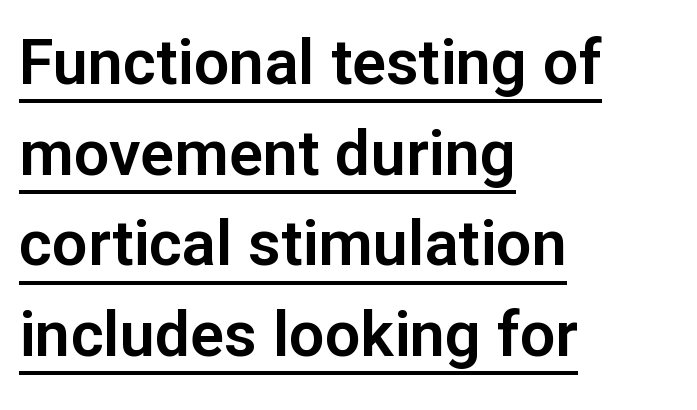
Q: Is the text italic (slanted)? A: No, it is upright.
Q: Is the typeface a serif or a sans-serif typeface? A: Sans-serif.
Q: Is the text underlined? A: Yes.
Q: How is the paragraph aligned? A: Left-aligned.
Q: Is the spacing between letters normal or unusually wide? A: Normal.
Q: Is the spacing between lines tight, normal or loose? A: Normal.
Q: Width (condensed, normal, or wide)? A: Normal.
Q: Stroke contrast? A: Low.
Q: x-height? A: Medium.
Q: Monospaced? A: No.
